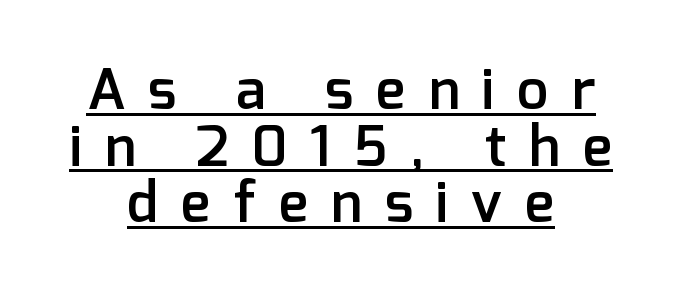
{"serif": "no", "italic": "no", "bold": "semi", "weight": "semibold", "width": "normal", "stroke_contrast": "low", "x_height": "medium", "monospaced": "no", "underline": "yes", "align": "center", "line_spacing": "tight", "line_spacing_ratio": 1.01, "letter_spacing": "wide", "letter_spacing_em": 0.41, "glyph_px": 56}
